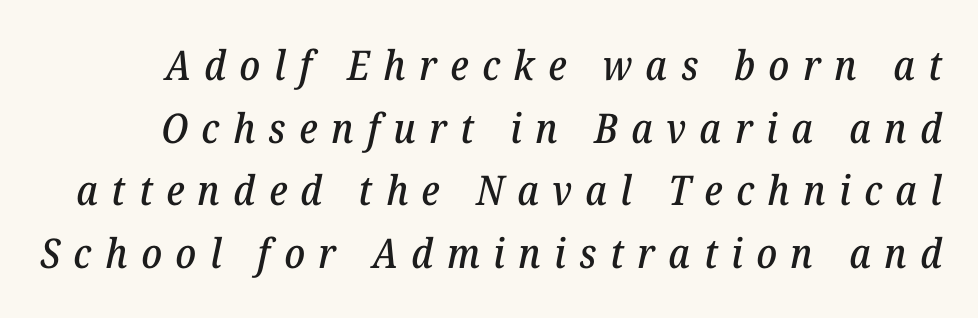
The image shows 41 px serif type, italic (leaning right); set normal line spacing (1.53x), unusually wide letter spacing (+0.33 em), not underlined; low stroke contrast and a medium x-height.
